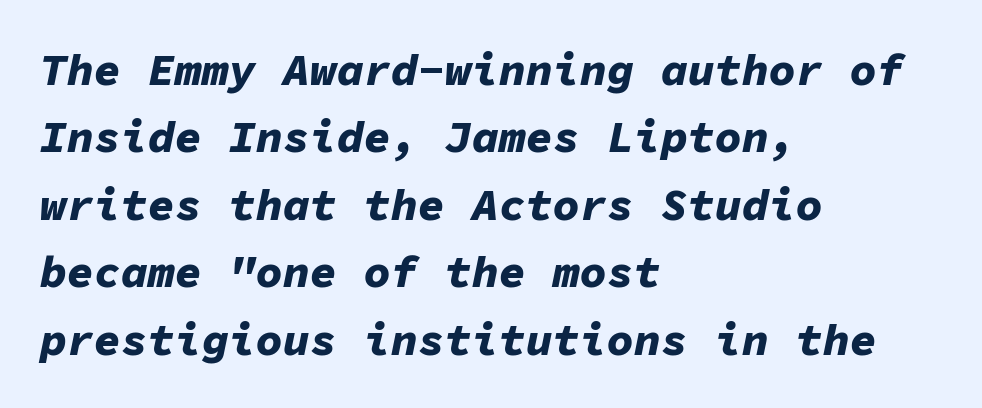
{"italic": "yes", "lean": "right", "slant_degrees": 11, "bold": "yes", "weight": "bold", "width": "normal", "stroke_contrast": "low", "x_height": "medium", "monospaced": "yes", "underline": "no", "align": "left", "line_spacing": "normal", "line_spacing_ratio": 1.5, "letter_spacing": "normal", "letter_spacing_em": 0.0, "glyph_px": 45}
